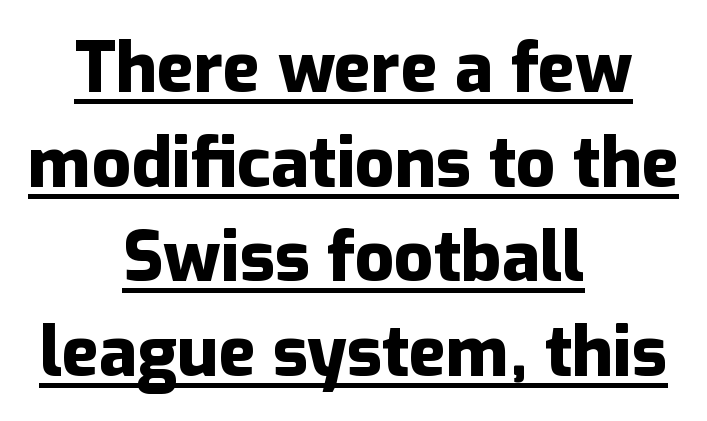
{"serif": "no", "italic": "no", "bold": "yes", "weight": "heavy", "width": "normal", "stroke_contrast": "low", "x_height": "medium", "monospaced": "no", "underline": "yes", "align": "center", "line_spacing": "normal", "line_spacing_ratio": 1.37, "letter_spacing": "normal", "letter_spacing_em": 0.0, "glyph_px": 69}
